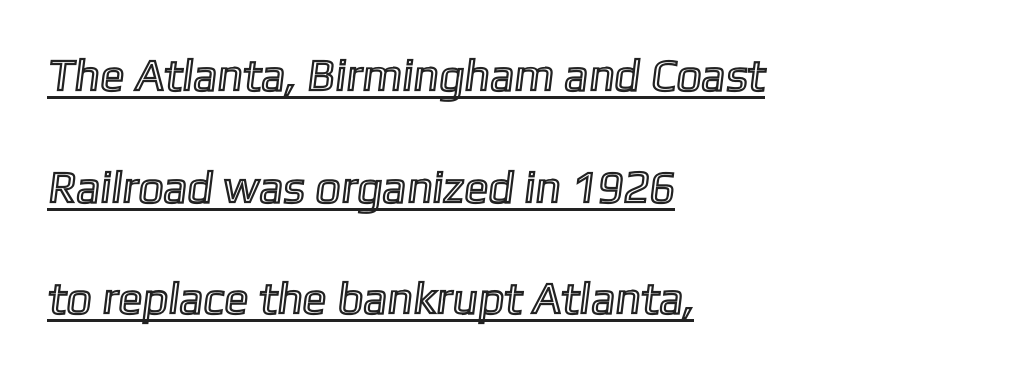
{"width": "normal", "x_height": "medium", "monospaced": "no", "underline": "yes", "align": "left", "line_spacing": "loose", "line_spacing_ratio": 2.48, "letter_spacing": "normal", "letter_spacing_em": 0.0, "glyph_px": 45}
